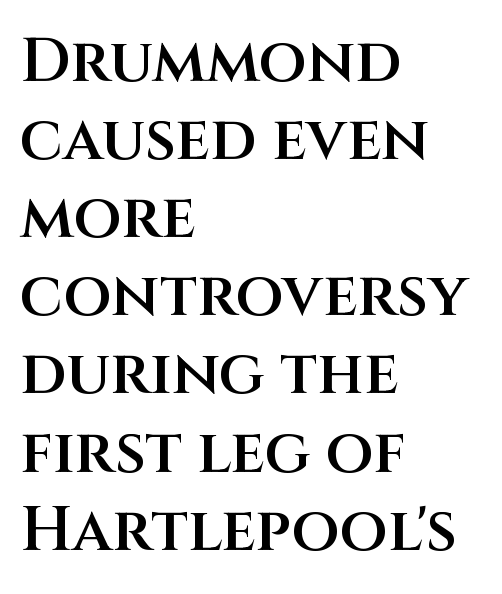
{"serif": "no", "italic": "no", "bold": "semi", "weight": "semibold", "width": "normal", "stroke_contrast": "medium", "x_height": "large", "monospaced": "no", "underline": "no", "align": "left", "line_spacing": "normal", "line_spacing_ratio": 1.26, "letter_spacing": "normal", "letter_spacing_em": 0.0, "glyph_px": 62}
